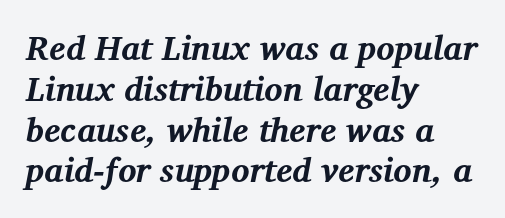
The image shows 34 px bold serif type, italic (leaning right); set left-aligned, line spacing 1.2x, normal letter spacing, not underlined; medium stroke contrast and a medium x-height.
